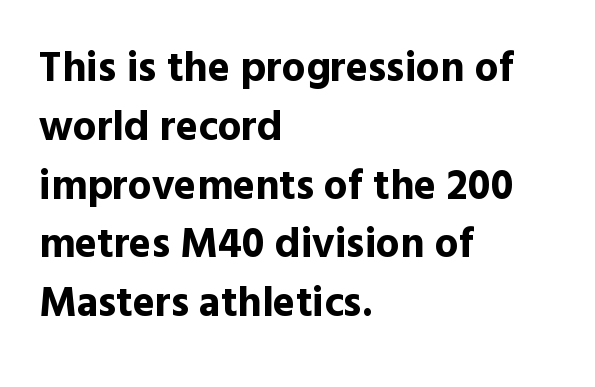
Q: Is the text bold? A: Yes.
Q: Is the text italic (slanted)? A: No, it is upright.
Q: Is the typeface a serif or a sans-serif typeface? A: Sans-serif.
Q: Is the text underlined? A: No.
Q: How is the paragraph aligned? A: Left-aligned.
Q: Is the spacing between letters normal or unusually wide? A: Normal.
Q: Is the spacing between lines tight, normal or loose? A: Normal.
Q: Width (condensed, normal, or wide)? A: Normal.
Q: x-height? A: Medium.
Q: Monospaced? A: No.
